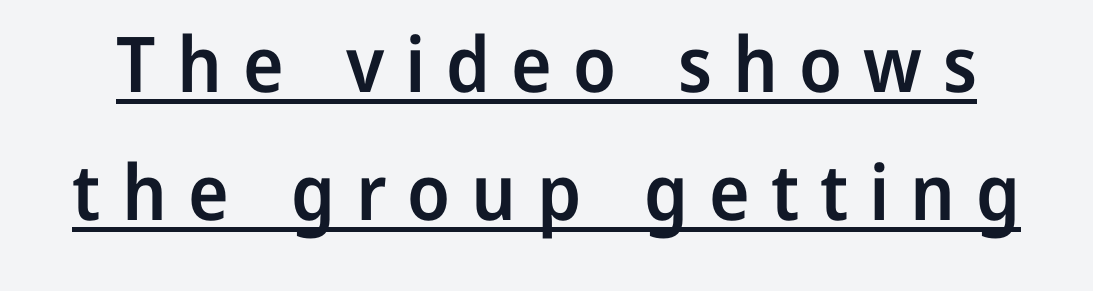
Is this a fixed-width face? No — the glyphs have proportional, varying widths. When letters stand straight like this, we call the style roman or upright. The letterforms stand isolated, each surrounded by extra space. The type family on display is of the sans-serif kind.
